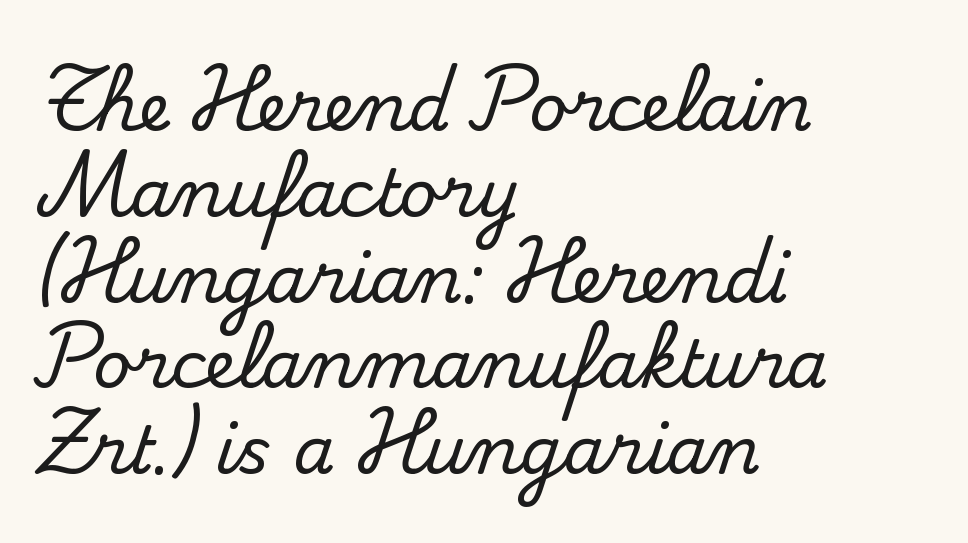
Q: Is the text italic (slanted)? A: Yes.
Q: Is the text underlined? A: No.
Q: How is the paragraph aligned? A: Left-aligned.
Q: Is the spacing between letters normal or unusually wide? A: Normal.
Q: Is the spacing between lines tight, normal or loose? A: Normal.
Q: Width (condensed, normal, or wide)? A: Normal.
Q: Stroke contrast? A: Medium.
Q: x-height? A: Small.
Q: Monospaced? A: No.
